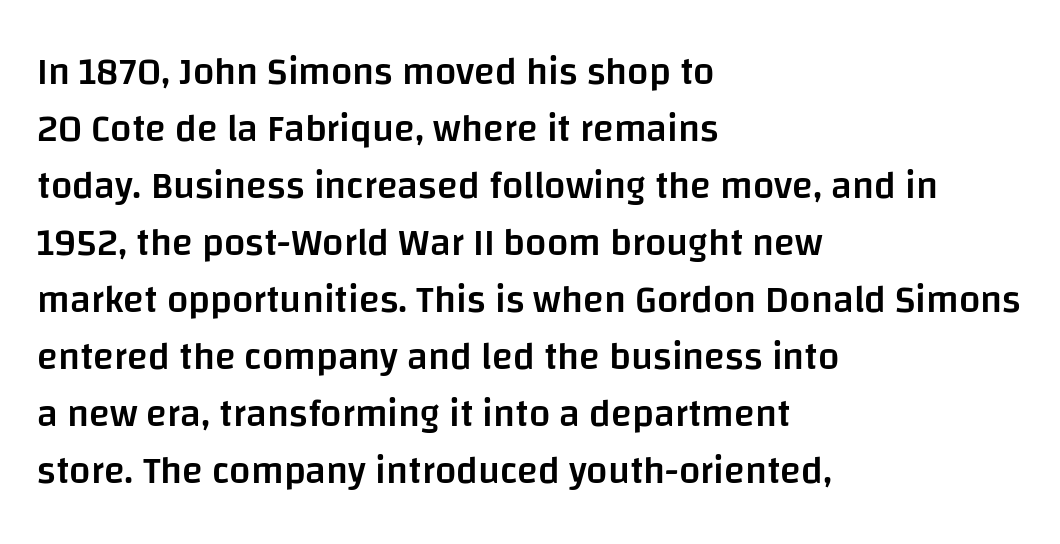
The image shows 38 px semibold sans-serif type, upright; set left-aligned, normal line spacing (1.5x), normal letter spacing, not underlined; low stroke contrast and a large x-height.
